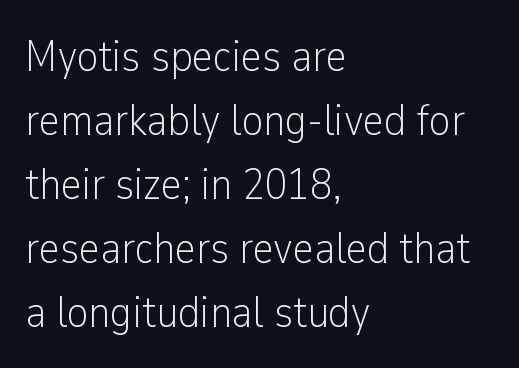
Q: Is the text bold? A: No.
Q: Is the text italic (slanted)? A: No, it is upright.
Q: Is the typeface a serif or a sans-serif typeface? A: Sans-serif.
Q: Is the text underlined? A: No.
Q: How is the paragraph aligned? A: Left-aligned.
Q: Is the spacing between letters normal or unusually wide? A: Normal.
Q: Is the spacing between lines tight, normal or loose? A: Normal.
Q: Width (condensed, normal, or wide)? A: Condensed.
Q: Stroke contrast? A: Low.
Q: x-height? A: Medium.
Q: Monospaced? A: No.
